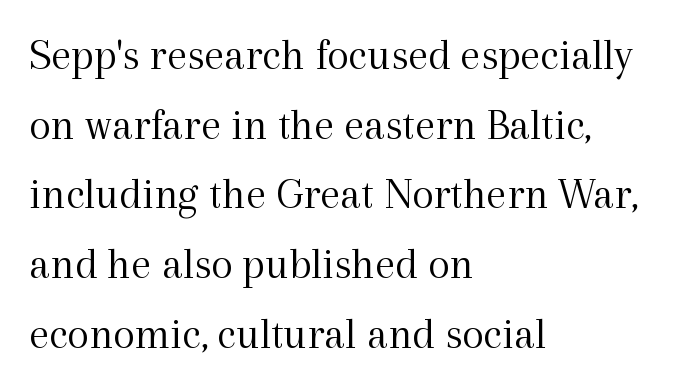
The image shows 45 px light serif type, upright; set left-aligned, normal line spacing (1.55x), normal letter spacing, not underlined; a medium x-height.
